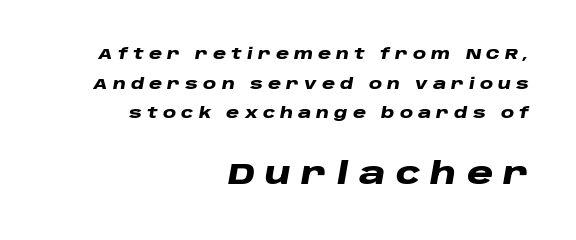
Quick note: interline space is abundant. Is this a fixed-width face? No — the glyphs have proportional, varying widths. I'd describe the lettering as bold — thick and assertive. Loose tracking; the words dissolve into strings of separated letters. The gap between lines stays unmarked.
